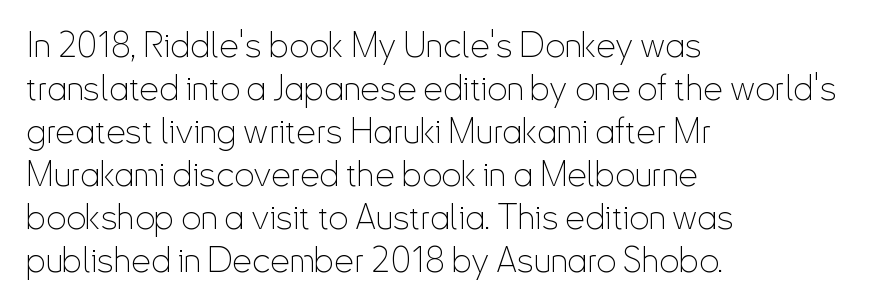
{"serif": "no", "italic": "no", "bold": "no", "weight": "thin", "width": "condensed", "stroke_contrast": "low", "x_height": "small", "monospaced": "no", "underline": "no", "align": "left", "line_spacing_ratio": 1.23, "letter_spacing": "normal", "letter_spacing_em": 0.0, "glyph_px": 35}
